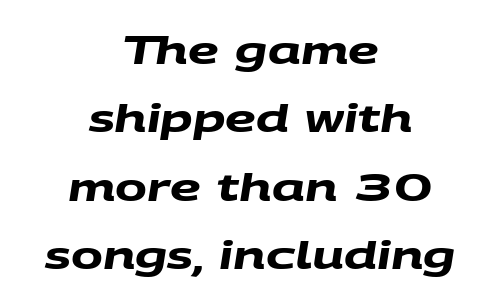
{"serif": "no", "bold": "yes", "weight": "heavy", "width": "wide", "stroke_contrast": "medium", "x_height": "large", "monospaced": "no", "underline": "no", "align": "center", "line_spacing_ratio": 1.8, "letter_spacing": "normal", "letter_spacing_em": 0.0, "glyph_px": 38}
